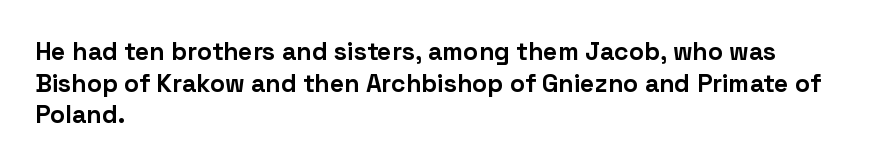
The image shows 25 px bold type, upright; set left-aligned, normal line spacing (1.27x), normal letter spacing, not underlined.
